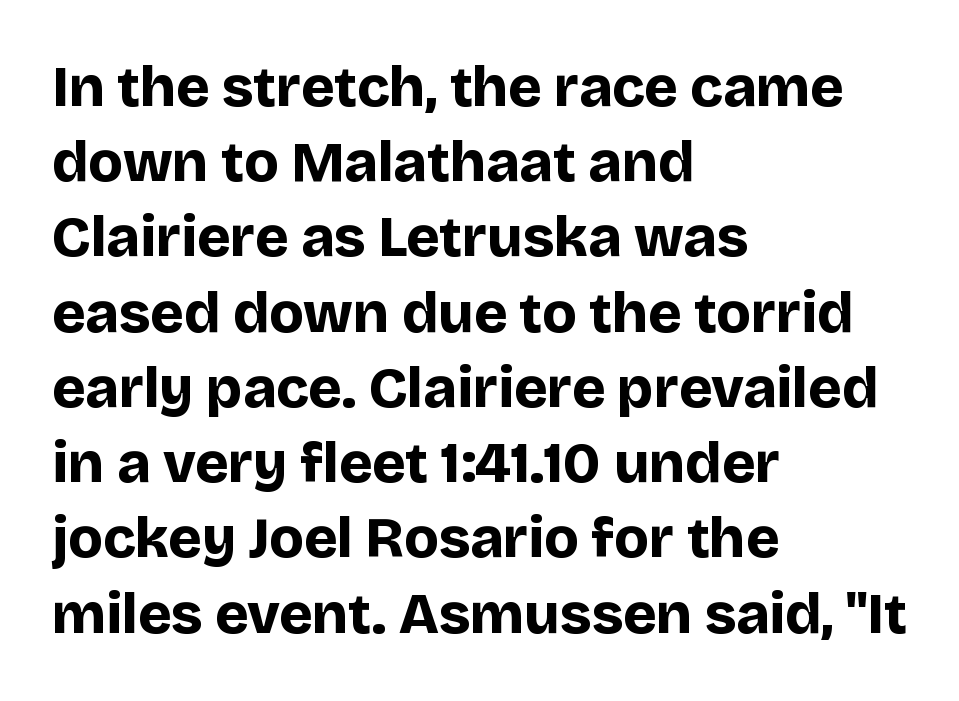
Q: Is the text bold? A: Yes.
Q: Is the text italic (slanted)? A: No, it is upright.
Q: Is the typeface a serif or a sans-serif typeface? A: Sans-serif.
Q: Is the text underlined? A: No.
Q: How is the paragraph aligned? A: Left-aligned.
Q: Is the spacing between letters normal or unusually wide? A: Normal.
Q: Is the spacing between lines tight, normal or loose? A: Normal.
Q: Width (condensed, normal, or wide)? A: Normal.
Q: Stroke contrast? A: Low.
Q: x-height? A: Large.
Q: Monospaced? A: No.
